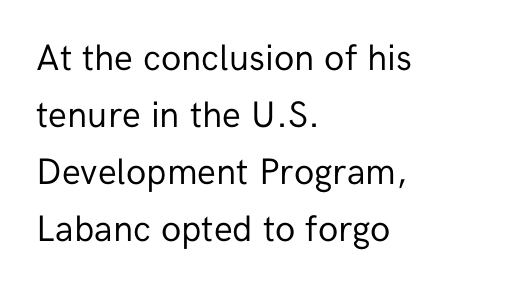
Q: Is the text bold? A: No.
Q: Is the text italic (slanted)? A: No, it is upright.
Q: Is the typeface a serif or a sans-serif typeface? A: Sans-serif.
Q: Is the text underlined? A: No.
Q: How is the paragraph aligned? A: Left-aligned.
Q: Is the spacing between letters normal or unusually wide? A: Normal.
Q: Is the spacing between lines tight, normal or loose? A: Normal.
Q: Width (condensed, normal, or wide)? A: Normal.
Q: Stroke contrast? A: Low.
Q: x-height? A: Medium.
Q: Monospaced? A: No.
